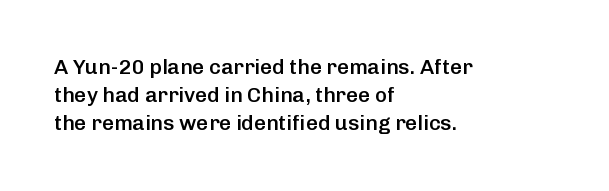
Q: Is the text bold? A: Semi-bold.
Q: Is the text italic (slanted)? A: No, it is upright.
Q: Is the text underlined? A: No.
Q: How is the paragraph aligned? A: Left-aligned.
Q: Is the spacing between letters normal or unusually wide? A: Normal.
Q: Is the spacing between lines tight, normal or loose? A: Normal.
